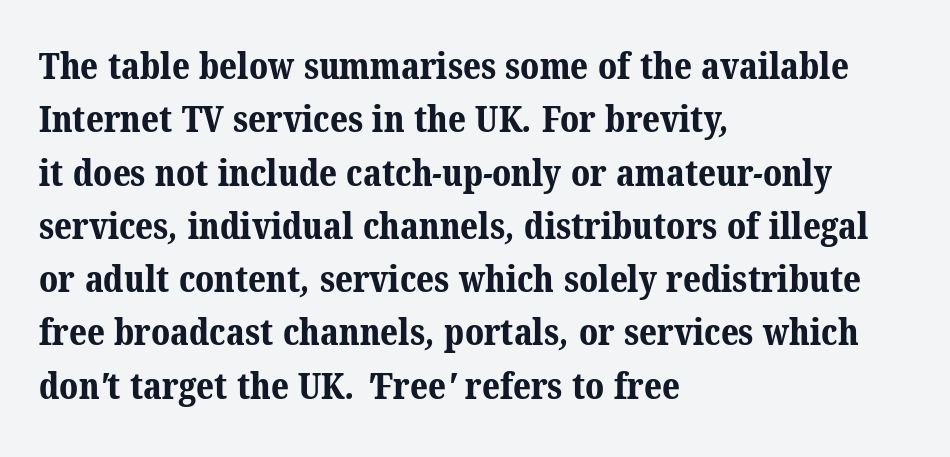
The baseline area is clear. Looks like regular typesetting: each glyph gets only the width it needs. Whoever set this chose a conventional vertical rhythm. Between one letter and the next there's only the usual sliver of space. Yep, those are serifs on the letters. Line starts are locked; line ends wander.
